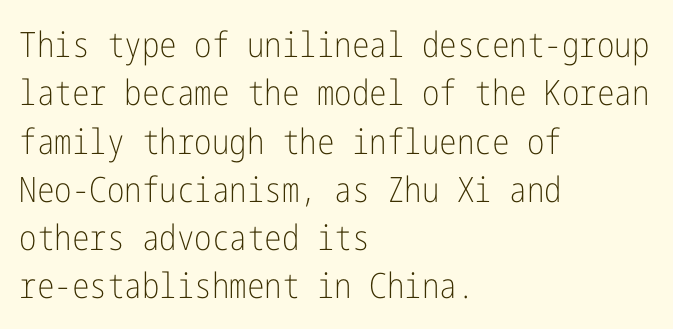
{"serif": "no", "italic": "no", "bold": "no", "weight": "light", "width": "condensed", "stroke_contrast": "low", "x_height": "medium", "underline": "no", "align": "left", "line_spacing": "normal", "line_spacing_ratio": 1.38, "letter_spacing": "normal", "letter_spacing_em": 0.0, "glyph_px": 35}
